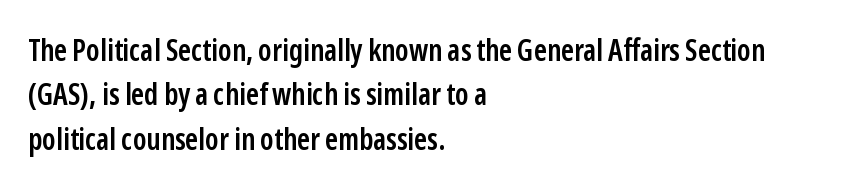
The passage shown has conventional tracking throughout. Think of a printed novel: that variable character pitch is what you see here. Just letters on the line, the space beneath them empty. Classification — sans serif. A typesetter would call this leading conventional body-copy spacing.
